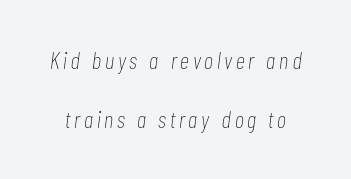
A typesetter would call this leading open, well beyond the default. Heft: none added — not bold. A typesetter would mark this as italic. Descenders hang freely into open space.
